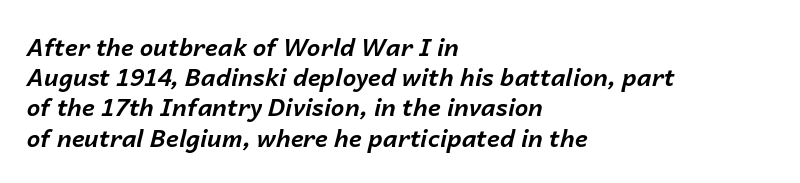
{"italic": "yes", "lean": "right", "slant_degrees": 14, "bold": "yes", "underline": "no", "align": "left", "line_spacing": "normal", "line_spacing_ratio": 1.26, "letter_spacing": "normal", "letter_spacing_em": 0.0, "glyph_px": 24}
